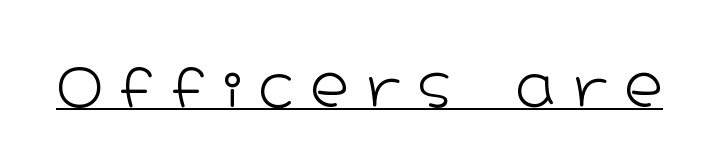
Every stem runs plumb, perpendicular to the baseline. Nothing sits at the stroke ends, so this counts as sans-serif. The letters are spread apart with noticeably loose tracking. Has an underline been added? It has. The letters advance in unequal steps, a hallmark of proportional type.
